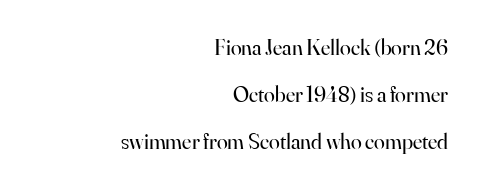
The image shows 22 px text type, upright; set right-aligned, loose line spacing (2.13x), normal letter spacing, not underlined.
